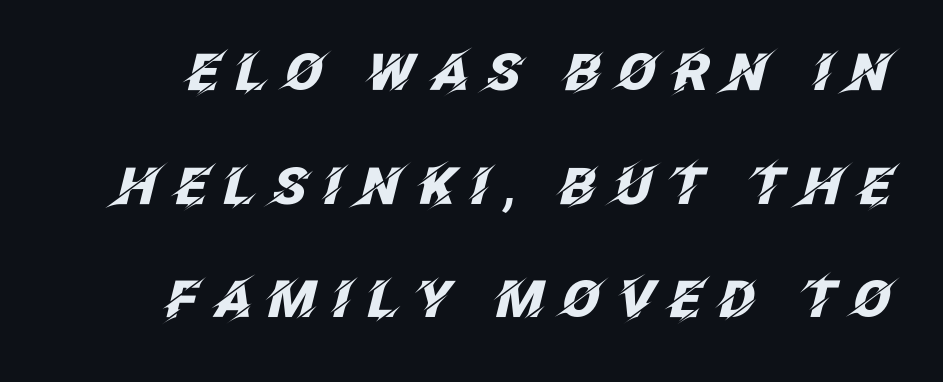
The image shows 51 px heavy type, italic (leaning right); set loose line spacing (2.23x), unusually wide letter spacing (+0.3 em), not underlined; low stroke contrast and a large x-height.
